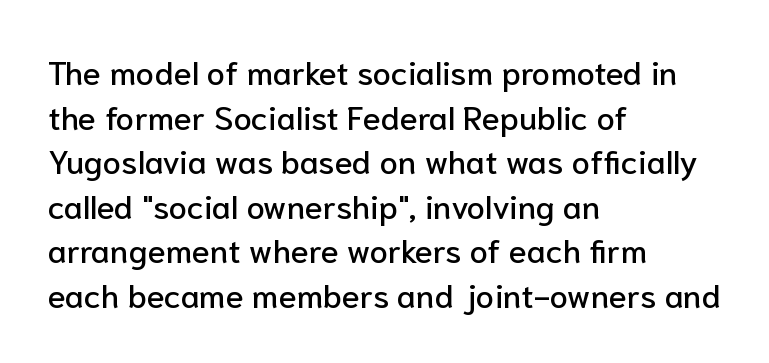
The image shows 33 px sans-serif type, upright; set left-aligned, normal line spacing (1.35x), normal letter spacing, not underlined; low stroke contrast and a medium x-height.
